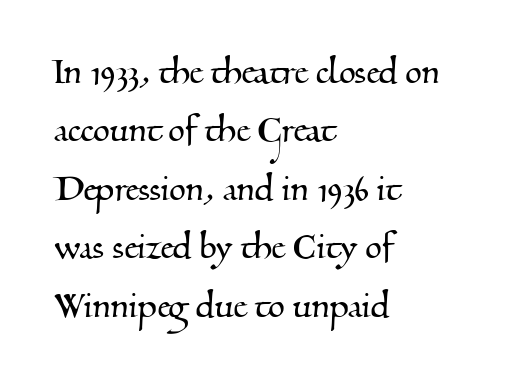
The passage shown is not underscored anywhere. The type is set solid horizontally, with unmodified tracking. Regarding leading, the lines here are spaced in the standard way. Are there feet on the stems? There are — it's a serif. Varying glyph widths throughout — classic text-font behaviour.
